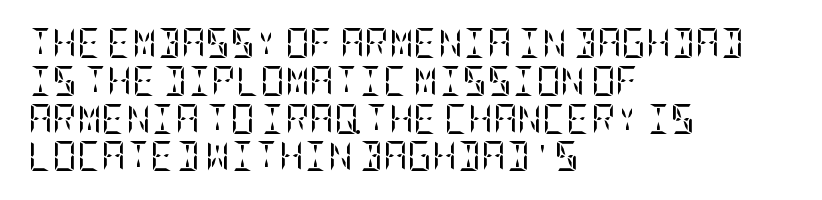
{"serif": "yes", "italic": "no", "bold": "no", "weight": "regular", "width": "condensed", "stroke_contrast": "low", "x_height": "large", "underline": "no", "align": "left", "line_spacing": "normal", "line_spacing_ratio": 1.26, "letter_spacing": "normal", "letter_spacing_em": 0.0, "glyph_px": 30}
